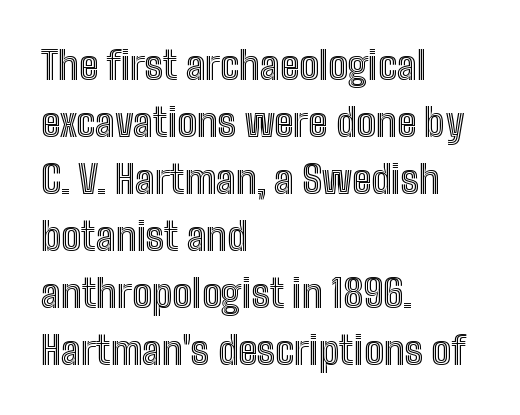
{"italic": "no", "width": "condensed", "x_height": "medium", "monospaced": "no", "underline": "no", "align": "left", "line_spacing": "normal", "line_spacing_ratio": 1.46, "letter_spacing": "normal", "letter_spacing_em": 0.0, "glyph_px": 39}
